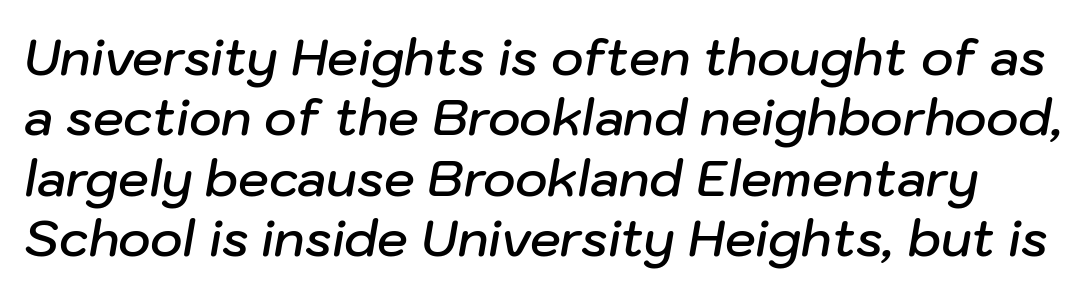
The image shows 49 px semibold type, italic (leaning right); set line spacing 1.23x, normal letter spacing, not underlined; low stroke contrast and a medium x-height.
